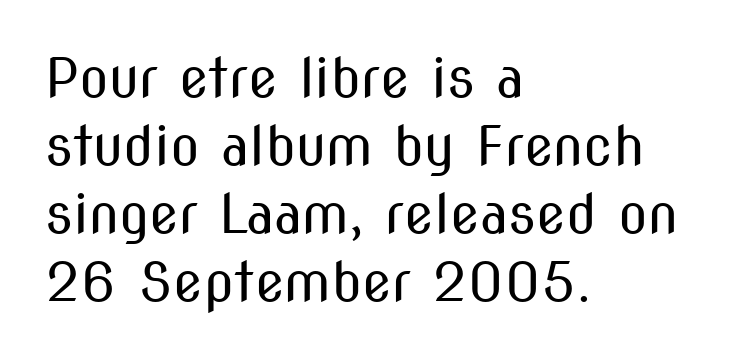
{"serif": "no", "italic": "no", "bold": "no", "weight": "regular", "width": "condensed", "stroke_contrast": "medium", "x_height": "medium", "monospaced": "no", "underline": "no", "align": "left", "line_spacing": "normal", "line_spacing_ratio": 1.26, "letter_spacing": "normal", "letter_spacing_em": 0.0, "glyph_px": 54}
